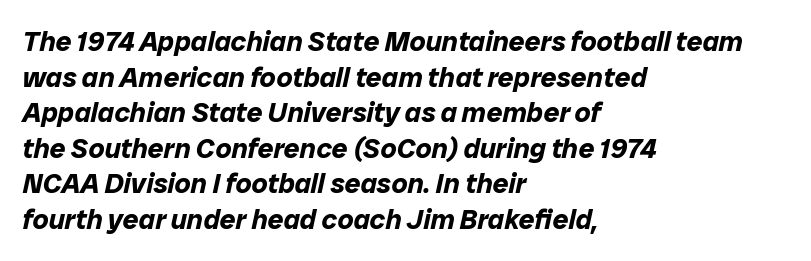
Q: Is the text bold? A: Yes.
Q: Is the text italic (slanted)? A: Yes, it leans right by about 12 degrees.
Q: Is the text underlined? A: No.
Q: How is the paragraph aligned? A: Left-aligned.
Q: Is the spacing between letters normal or unusually wide? A: Normal.
Q: Is the spacing between lines tight, normal or loose? A: Normal.
Q: Width (condensed, normal, or wide)? A: Normal.
Q: Stroke contrast? A: Low.
Q: x-height? A: Medium.
Q: Monospaced? A: No.
